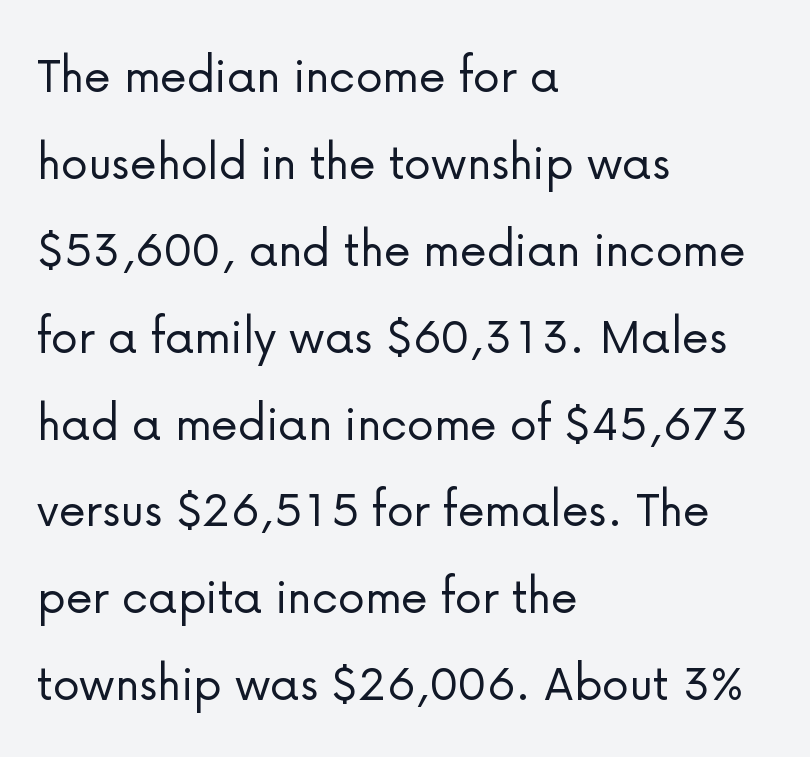
{"serif": "no", "italic": "no", "bold": "no", "weight": "light", "width": "normal", "stroke_contrast": "low", "x_height": "medium", "monospaced": "no", "underline": "no", "align": "left", "line_spacing": "normal", "line_spacing_ratio": 1.58, "letter_spacing": "normal", "letter_spacing_em": 0.0, "glyph_px": 55}
